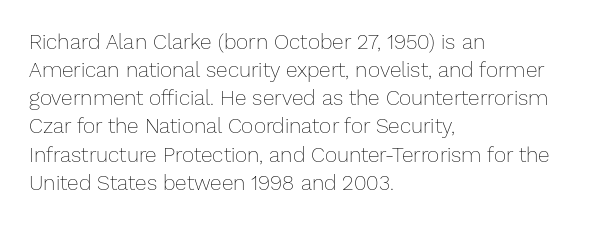
Q: Is the text bold? A: No.
Q: Is the text italic (slanted)? A: No, it is upright.
Q: Is the text underlined? A: No.
Q: How is the paragraph aligned? A: Left-aligned.
Q: Is the spacing between letters normal or unusually wide? A: Normal.
Q: Is the spacing between lines tight, normal or loose? A: Normal.
